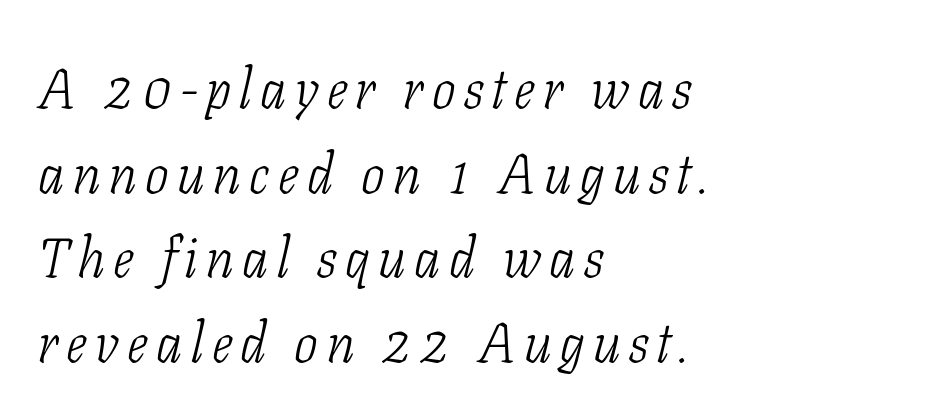
Q: Is the text bold? A: No.
Q: Is the text italic (slanted)? A: Yes, it leans right by about 11 degrees.
Q: Is the typeface a serif or a sans-serif typeface? A: Serif.
Q: Is the text underlined? A: No.
Q: How is the paragraph aligned? A: Left-aligned.
Q: Is the spacing between lines tight, normal or loose? A: Normal.
Q: Width (condensed, normal, or wide)? A: Condensed.
Q: Stroke contrast? A: Low.
Q: x-height? A: Medium.
Q: Monospaced? A: No.
